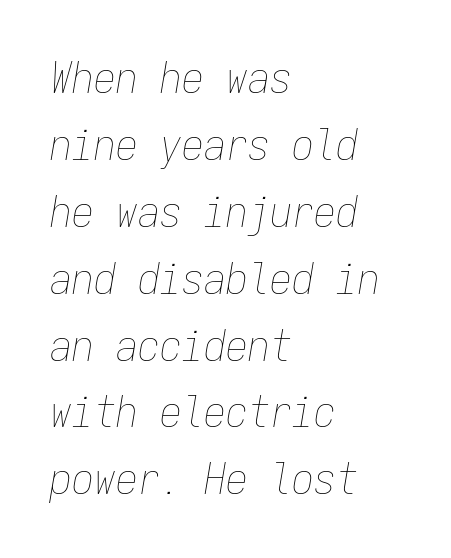
{"italic": "yes", "lean": "right", "slant_degrees": 9, "bold": "no", "weight": "thin", "width": "condensed", "stroke_contrast": "low", "x_height": "medium", "monospaced": "yes", "underline": "no", "align": "left", "line_spacing": "normal", "line_spacing_ratio": 1.52, "letter_spacing": "normal", "letter_spacing_em": 0.0, "glyph_px": 44}
